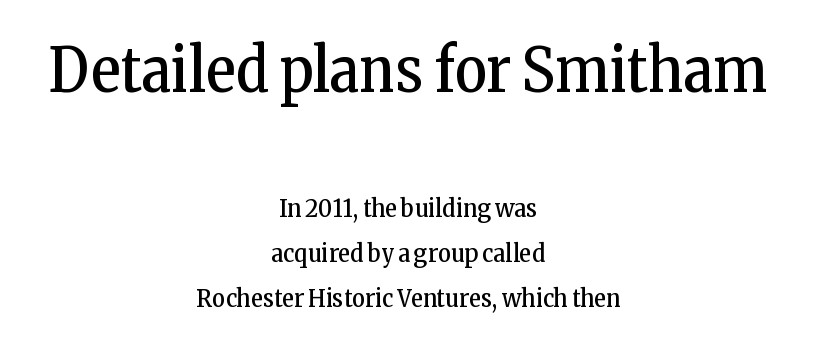
The image shows 62 px regular-weight, condensed serif type, upright; set centered, line spacing 1.8x, normal letter spacing, not underlined; the first (top) block is 2.48x larger; low stroke contrast and a medium x-height.
